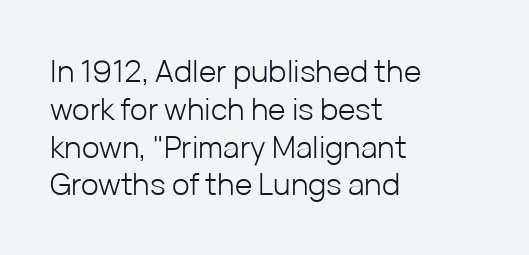
{"serif": "no", "italic": "no", "bold": "no", "weight": "light", "width": "normal", "stroke_contrast": "low", "x_height": "medium", "monospaced": "no", "underline": "no", "align": "left", "line_spacing": "normal", "line_spacing_ratio": 1.26, "letter_spacing": "normal", "letter_spacing_em": 0.0, "glyph_px": 30}
